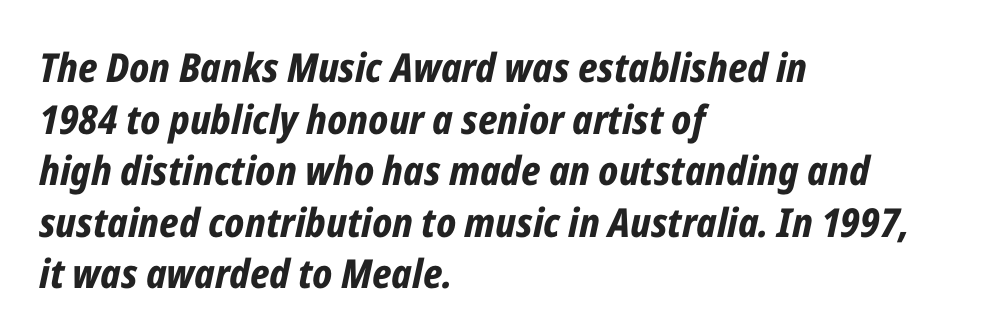
Slant detected: the letters are inclined. Layout note: lines flush left. Bold? Absolutely — the strokes are thick and heavy. Proportional: the letters do not fall into vertical columns.
